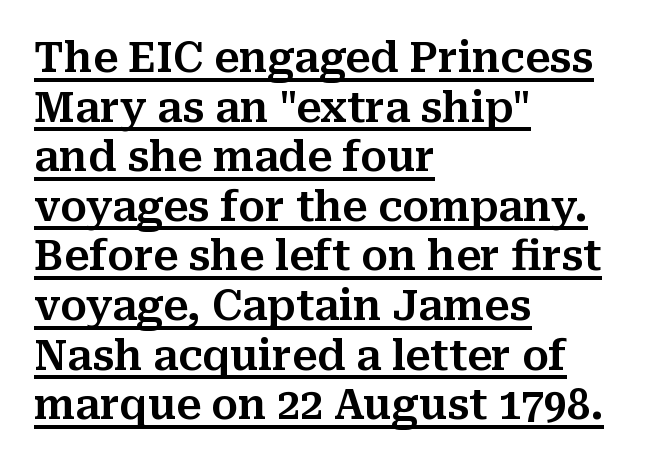
The image shows 41 px serif type, upright; set left-aligned, line spacing 1.21x, normal letter spacing, underlined; medium stroke contrast and a medium x-height.
